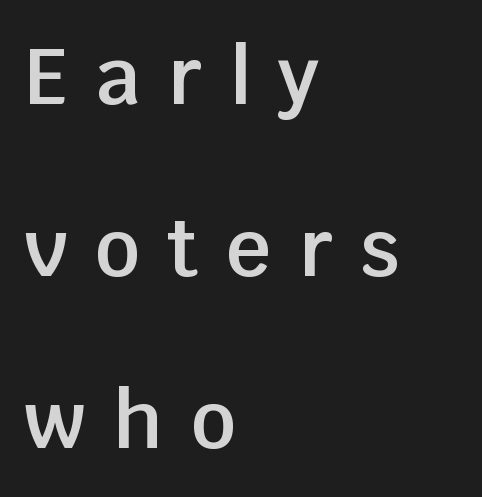
A somewhat darkened texture: the type is semibold rather than bold. This sample trades compactness for vertical openness between lines. Ascenders rise straight up at ninety degrees. To sum up the face: it is a sans, with no serifs. Looks like regular typesetting: each glyph gets only the width it needs. You could only call the tracking loose — the letters float apart.
